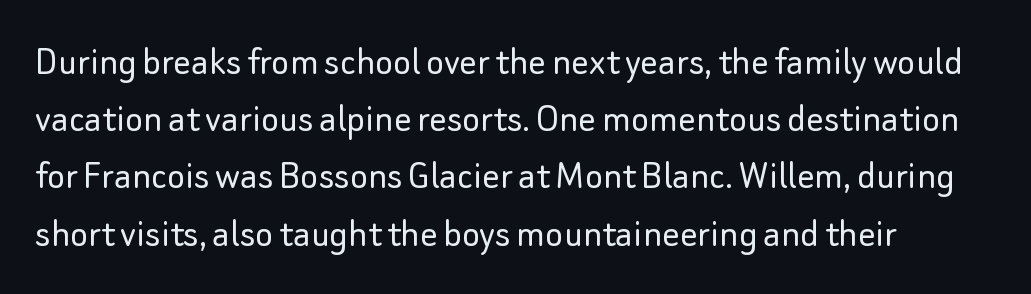
{"serif": "no", "italic": "no", "bold": "no", "weight": "light", "width": "normal", "stroke_contrast": "low", "x_height": "small", "monospaced": "no", "underline": "no", "align": "left", "line_spacing": "normal", "line_spacing_ratio": 1.33, "letter_spacing": "normal", "letter_spacing_em": 0.0, "glyph_px": 43}
